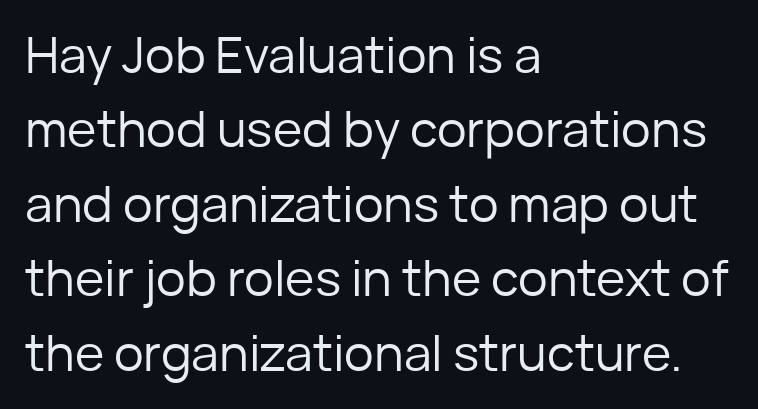
{"serif": "no", "italic": "no", "bold": "no", "weight": "regular", "width": "normal", "stroke_contrast": "low", "x_height": "medium", "monospaced": "no", "underline": "no", "align": "left", "line_spacing": "normal", "line_spacing_ratio": 1.49, "letter_spacing": "normal", "letter_spacing_em": 0.0, "glyph_px": 50}
